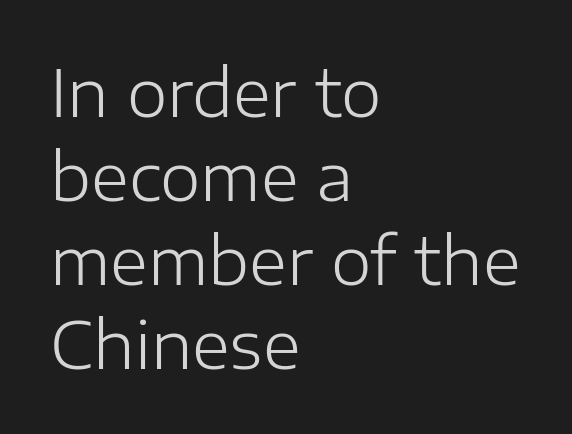
Q: Is the text bold? A: No.
Q: Is the text italic (slanted)? A: No, it is upright.
Q: Is the typeface a serif or a sans-serif typeface? A: Sans-serif.
Q: Is the text underlined? A: No.
Q: How is the paragraph aligned? A: Left-aligned.
Q: Is the spacing between letters normal or unusually wide? A: Normal.
Q: Is the spacing between lines tight, normal or loose? A: Normal.
Q: Width (condensed, normal, or wide)? A: Normal.
Q: Stroke contrast? A: Low.
Q: x-height? A: Medium.
Q: Monospaced? A: No.
